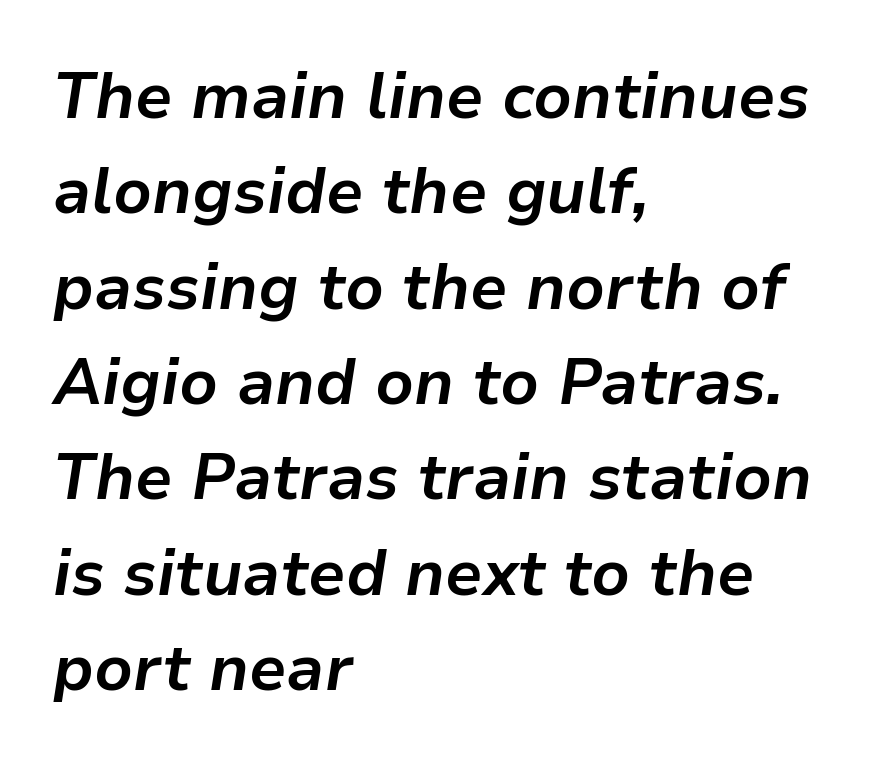
The image shows 64 px bold type, italic (leaning right); set left-aligned, normal line spacing (1.49x), normal letter spacing, not underlined; low stroke contrast and a medium x-height.
